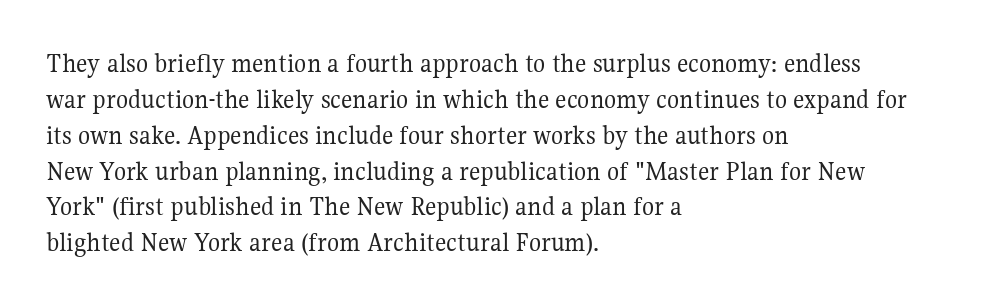
{"serif": "yes", "italic": "no", "bold": "no", "weight": "regular", "width": "normal", "stroke_contrast": "medium", "x_height": "medium", "monospaced": "no", "underline": "no", "align": "left", "line_spacing": "normal", "line_spacing_ratio": 1.28, "letter_spacing": "normal", "letter_spacing_em": 0.0, "glyph_px": 28}
